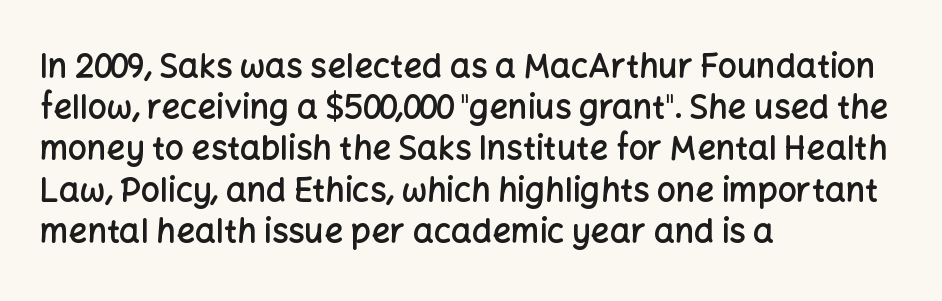
The image shows 33 px semibold sans-serif type, upright; set left-aligned, normal line spacing (1.25x), normal letter spacing, not underlined; low stroke contrast and a medium x-height.
